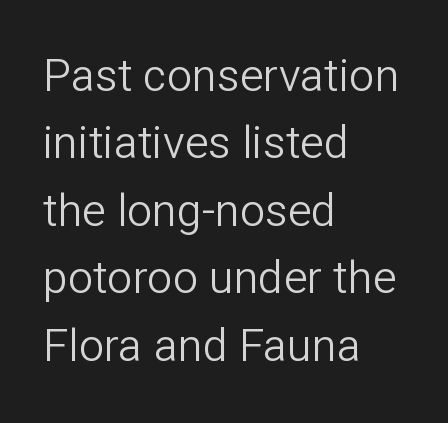
{"serif": "no", "italic": "no", "bold": "no", "weight": "light", "width": "normal", "stroke_contrast": "low", "x_height": "medium", "monospaced": "no", "underline": "no", "align": "left", "line_spacing": "normal", "line_spacing_ratio": 1.5, "letter_spacing": "normal", "letter_spacing_em": 0.0, "glyph_px": 45}
